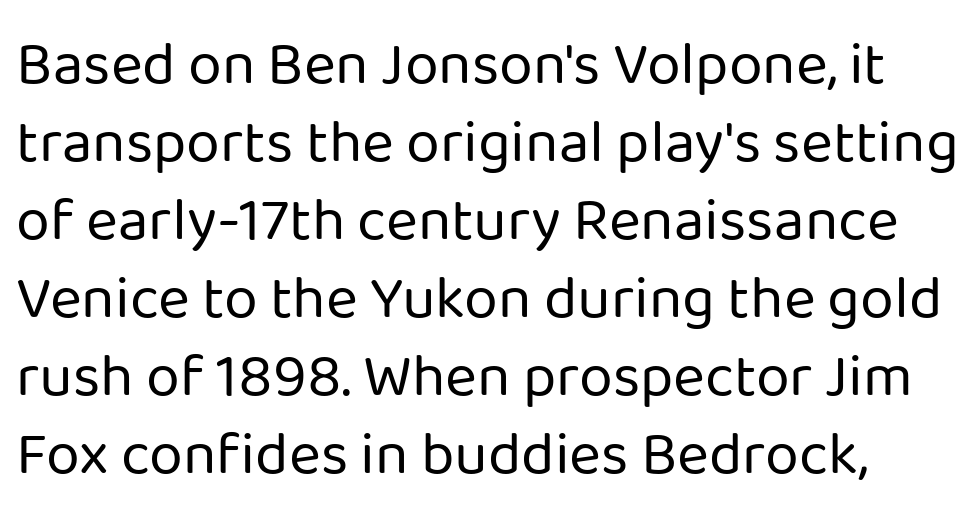
Q: Is the text bold? A: No.
Q: Is the text italic (slanted)? A: No, it is upright.
Q: Is the typeface a serif or a sans-serif typeface? A: Sans-serif.
Q: Is the text underlined? A: No.
Q: Is the spacing between letters normal or unusually wide? A: Normal.
Q: Is the spacing between lines tight, normal or loose? A: Normal.
Q: Width (condensed, normal, or wide)? A: Normal.
Q: Stroke contrast? A: Low.
Q: x-height? A: Medium.
Q: Monospaced? A: No.
